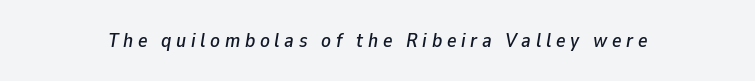
Q: Is the text italic (slanted)? A: Yes, it leans right by about 9 degrees.
Q: Is the text underlined? A: No.
Q: Is the spacing between letters normal or unusually wide? A: Unusually wide.
